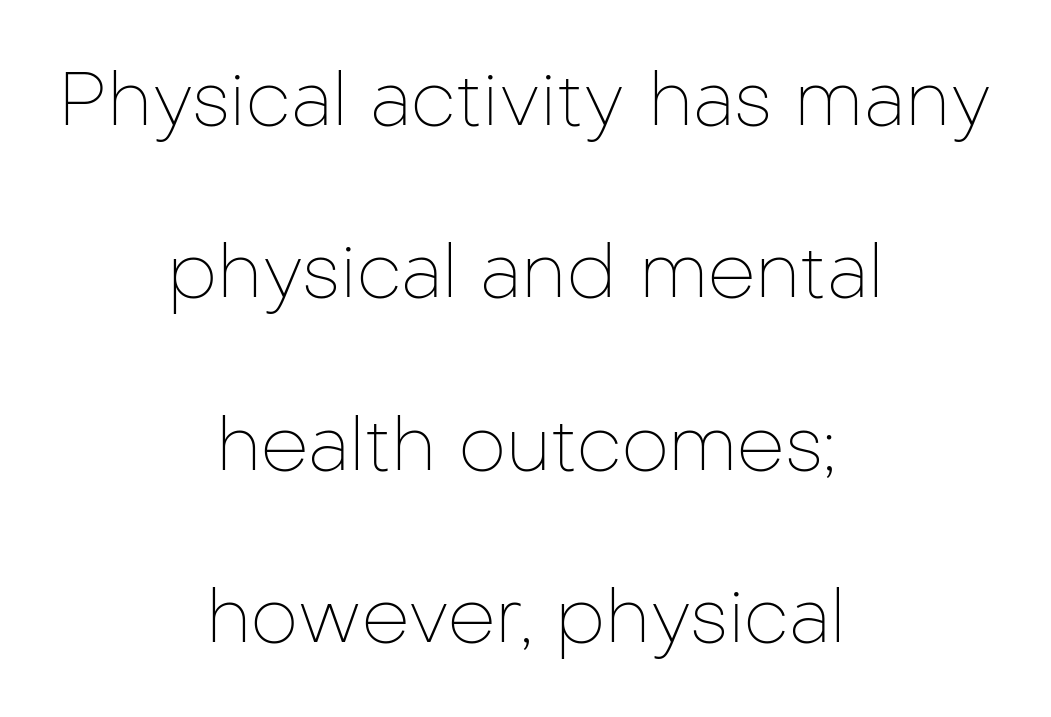
Check where the strokes stop: nothing finishes them off — pure sans. No heavy texture on the line: the type isn't bold. The rendering uses natural spacing where letterforms have individual widths. Compared with typical body copy, the letter spacing here is the same. The block of text is sparse from top to bottom, with ample space between rows. Only glyphs here, with clear space below each row.
